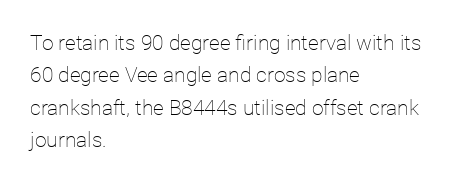
The image shows 21 px text type, upright; set left-aligned, normal line spacing (1.54x), normal letter spacing, not underlined.
